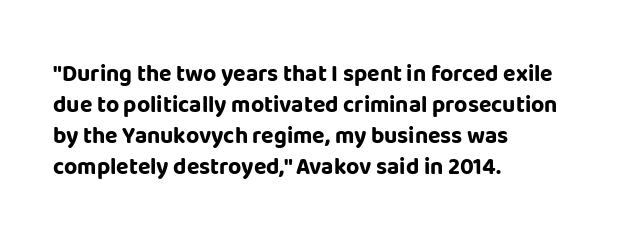
Q: Is the text bold? A: Yes.
Q: Is the text italic (slanted)? A: No, it is upright.
Q: Is the text underlined? A: No.
Q: How is the paragraph aligned? A: Left-aligned.
Q: Is the spacing between letters normal or unusually wide? A: Normal.
Q: Is the spacing between lines tight, normal or loose? A: Normal.
